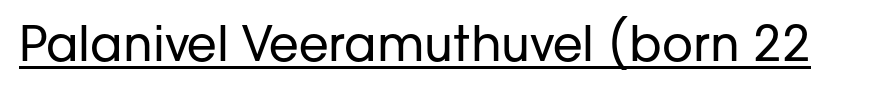
The image shows 48 px regular-weight sans-serif type, upright; set normal letter spacing, underlined; low stroke contrast and a medium x-height.
